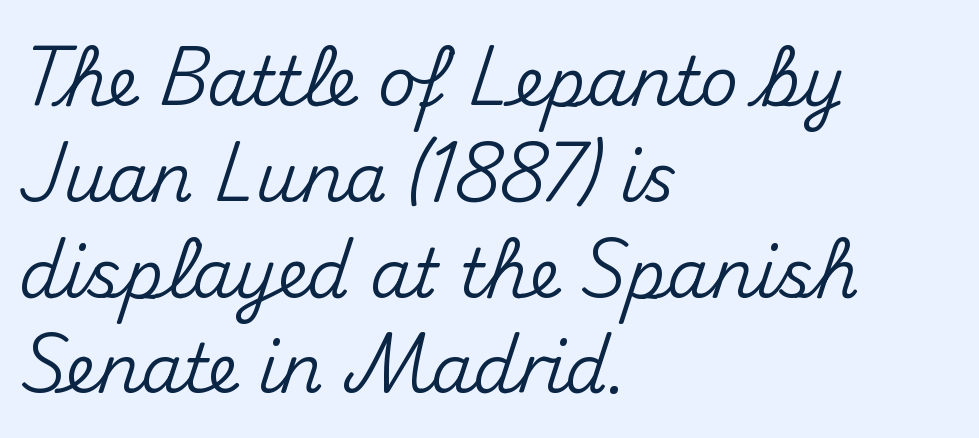
{"serif": "no", "width": "normal", "stroke_contrast": "medium", "x_height": "small", "monospaced": "no", "underline": "no", "align": "left", "line_spacing": "normal", "line_spacing_ratio": 1.43, "letter_spacing": "normal", "letter_spacing_em": 0.0, "glyph_px": 67}
